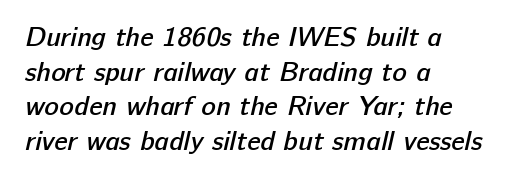
Q: Is the text bold? A: Semi-bold.
Q: Is the text underlined? A: No.
Q: How is the paragraph aligned? A: Left-aligned.
Q: Is the spacing between letters normal or unusually wide? A: Normal.
Q: Is the spacing between lines tight, normal or loose? A: Normal.
